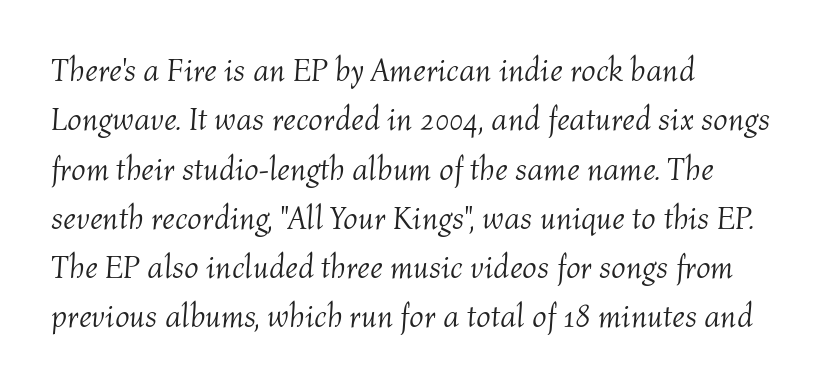
{"italic": "yes", "lean": "right", "slant_degrees": 4, "bold": "no", "weight": "light", "width": "normal", "stroke_contrast": "medium", "x_height": "medium", "monospaced": "no", "underline": "no", "align": "left", "line_spacing": "normal", "line_spacing_ratio": 1.54, "letter_spacing": "normal", "letter_spacing_em": 0.0, "glyph_px": 32}
